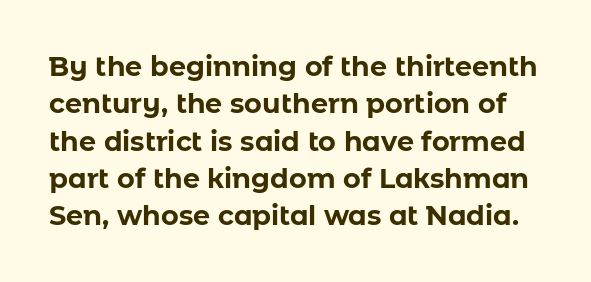
Q: Is the text bold? A: Yes.
Q: Is the text italic (slanted)? A: No, it is upright.
Q: Is the text underlined? A: No.
Q: Is the spacing between letters normal or unusually wide? A: Normal.
Q: Is the spacing between lines tight, normal or loose? A: Normal.
